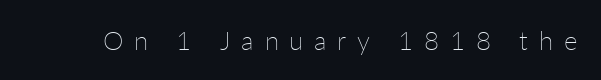
The image shows 26 px text type, upright; set unusually wide letter spacing (+0.41 em), not underlined.
